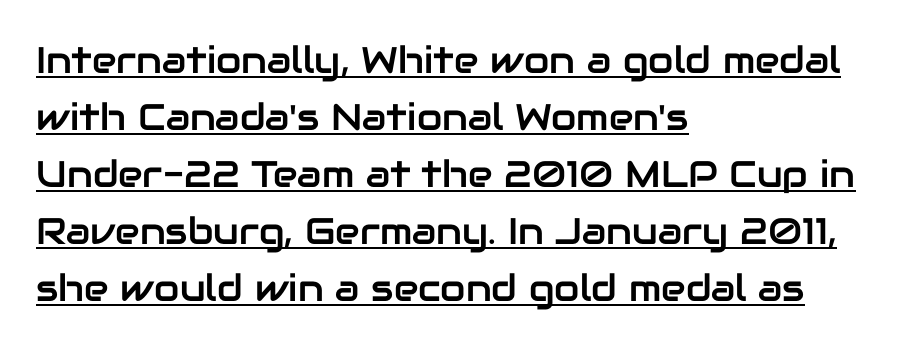
Q: Is the text italic (slanted)? A: No, it is upright.
Q: Is the typeface a serif or a sans-serif typeface? A: Sans-serif.
Q: Is the text underlined? A: Yes.
Q: How is the paragraph aligned? A: Left-aligned.
Q: Is the spacing between letters normal or unusually wide? A: Normal.
Q: Is the spacing between lines tight, normal or loose? A: Normal.
Q: Width (condensed, normal, or wide)? A: Normal.
Q: Stroke contrast? A: Low.
Q: x-height? A: Medium.
Q: Monospaced? A: No.
